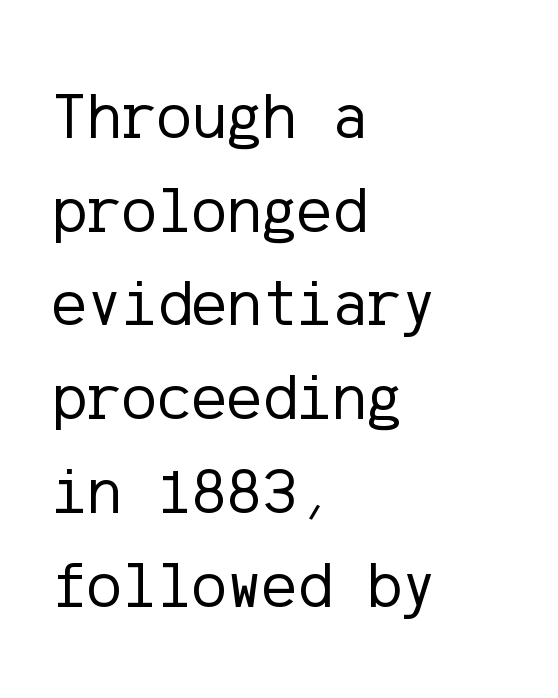
{"serif": "no", "italic": "no", "bold": "no", "weight": "regular", "width": "normal", "stroke_contrast": "low", "x_height": "medium", "underline": "no", "align": "left", "line_spacing": "normal", "line_spacing_ratio": 1.42, "letter_spacing": "normal", "letter_spacing_em": 0.0, "glyph_px": 66}
